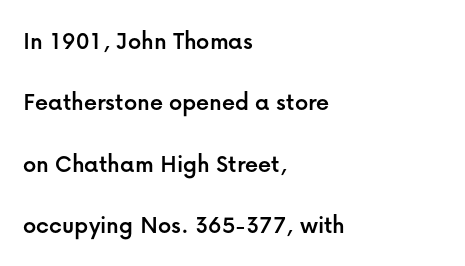
{"italic": "no", "underline": "no", "align": "left", "line_spacing": "loose", "line_spacing_ratio": 2.36, "letter_spacing": "normal", "letter_spacing_em": 0.0, "glyph_px": 26}
